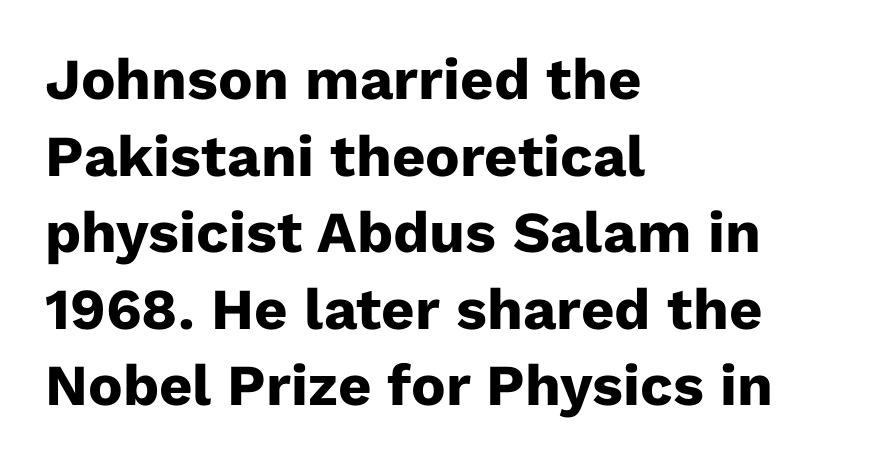
Emphasis by weight is at full strength: bold. Does the type have serifs? No, each stem ends abruptly. Observe the ordinary spacing: letters are neighbours, not strangers. The face used here is proportionally spaced, like ordinary book or web type. Nobody drew a line under any word here. The typography opts for an upright posture over an oblique one.
